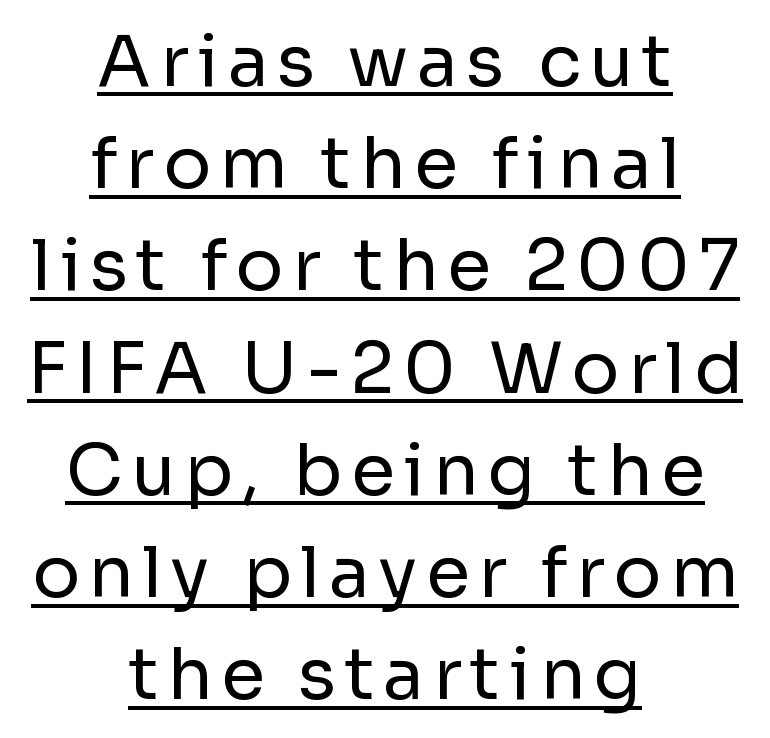
The space between consecutive lines is moderate. Both edges are ragged and mirror each other, which tells us the setting is centered. Do the characters align in a grid? No, the font is proportional. The text was rendered using a sans face with plain stroke endings. The letters look calm and open, with moderate or lighter stems. Quick note: underline on.
